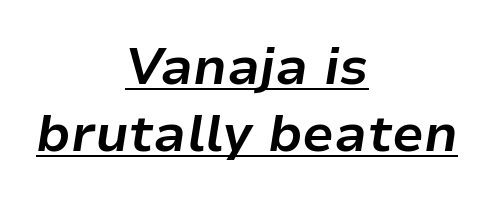
The image shows 51 px bold type, italic (leaning right); set centered, normal line spacing (1.32x), normal letter spacing, underlined; low stroke contrast and a medium x-height.
